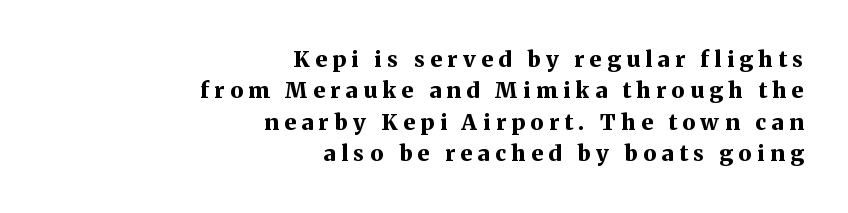
Q: Is the text bold? A: Yes.
Q: Is the text italic (slanted)? A: No, it is upright.
Q: Is the text underlined? A: No.
Q: How is the paragraph aligned? A: Right-aligned.
Q: Is the spacing between letters normal or unusually wide? A: Unusually wide.
Q: Is the spacing between lines tight, normal or loose? A: Normal.
